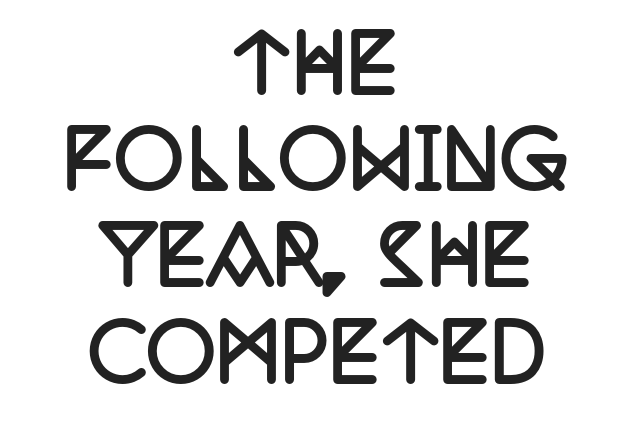
The image shows 77 px semibold, condensed serif type, upright; set centered, normal line spacing (1.25x), normal letter spacing, not underlined; low stroke contrast and a large x-height.
